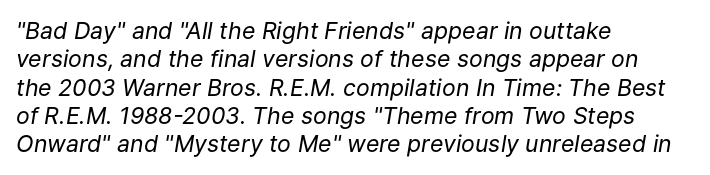
Q: Is the text bold? A: No.
Q: Is the text italic (slanted)? A: Yes, it leans right by about 9 degrees.
Q: Is the text underlined? A: No.
Q: How is the paragraph aligned? A: Left-aligned.
Q: Is the spacing between letters normal or unusually wide? A: Normal.
